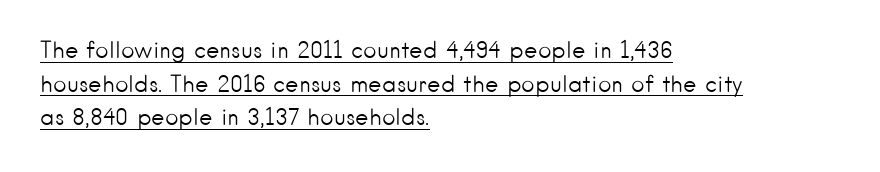
The image shows 23 px text type, upright; set left-aligned, normal line spacing (1.46x), normal letter spacing, underlined.
